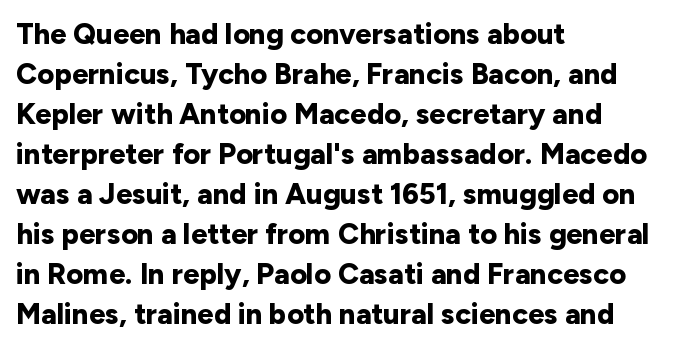
The strokes are fattened all the way to bold. The passage shown is typeset with a sans-serif family. A roman cut, with each character standing at attention. Spacing verdict: proportional, widths tailored to each character. Decoration check: the copy has no underline. What stands out about the letter spacing? Nothing — it is the standard amount.
